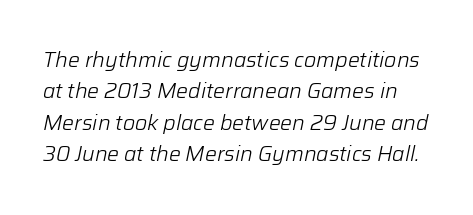
Q: Is the text bold? A: No.
Q: Is the text italic (slanted)? A: Yes, it leans right by about 12 degrees.
Q: Is the text underlined? A: No.
Q: Is the spacing between letters normal or unusually wide? A: Normal.
Q: Is the spacing between lines tight, normal or loose? A: Normal.
